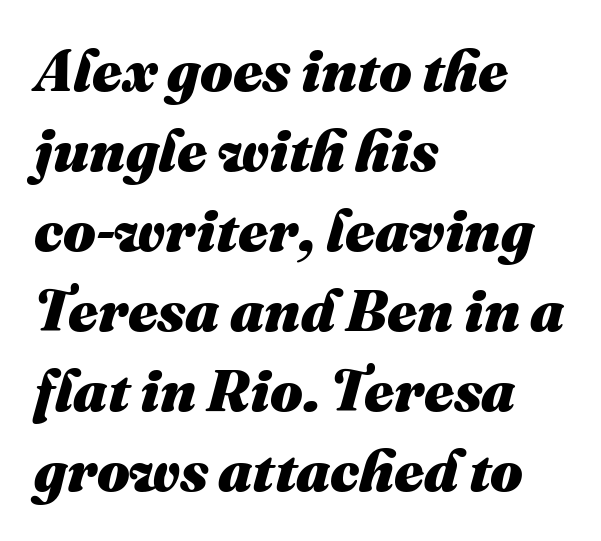
{"italic": "yes", "lean": "right", "slant_degrees": 16, "bold": "yes", "weight": "heavy", "width": "normal", "stroke_contrast": "medium", "x_height": "medium", "monospaced": "no", "underline": "no", "align": "left", "line_spacing": "normal", "line_spacing_ratio": 1.38, "letter_spacing": "normal", "letter_spacing_em": 0.0, "glyph_px": 58}
